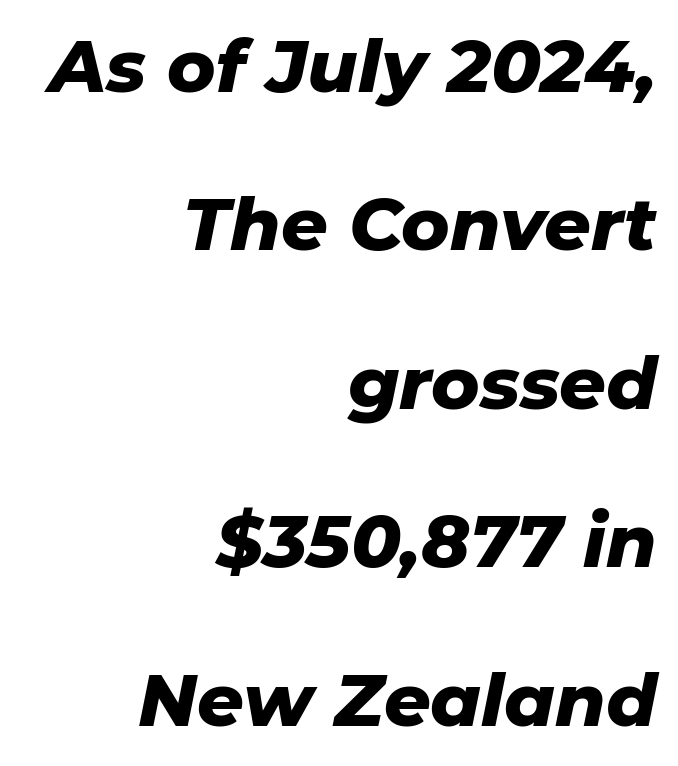
Q: Is the text bold? A: Yes.
Q: Is the text italic (slanted)? A: Yes, it leans right by about 11 degrees.
Q: Is the text underlined? A: No.
Q: How is the paragraph aligned? A: Right-aligned.
Q: Is the spacing between letters normal or unusually wide? A: Normal.
Q: Is the spacing between lines tight, normal or loose? A: Loose.
Q: Width (condensed, normal, or wide)? A: Normal.
Q: Stroke contrast? A: Low.
Q: x-height? A: Medium.
Q: Monospaced? A: No.
